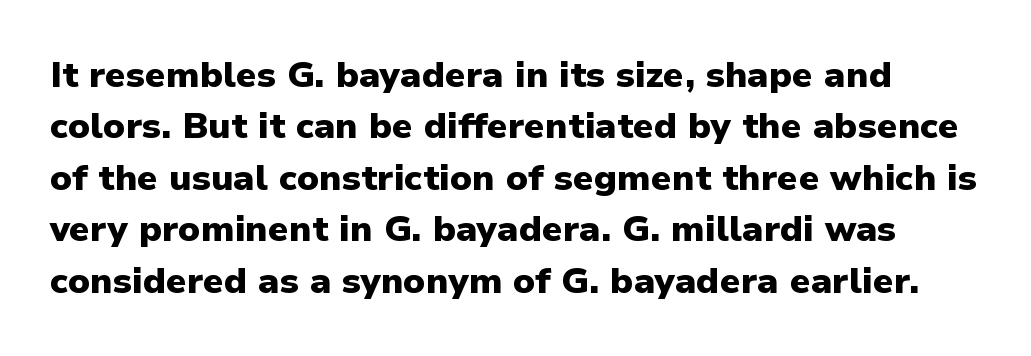
Q: Is the text bold? A: Yes.
Q: Is the text italic (slanted)? A: No, it is upright.
Q: Is the typeface a serif or a sans-serif typeface? A: Sans-serif.
Q: Is the text underlined? A: No.
Q: Is the spacing between letters normal or unusually wide? A: Normal.
Q: Is the spacing between lines tight, normal or loose? A: Normal.
Q: Width (condensed, normal, or wide)? A: Normal.
Q: Stroke contrast? A: Low.
Q: x-height? A: Medium.
Q: Monospaced? A: No.
